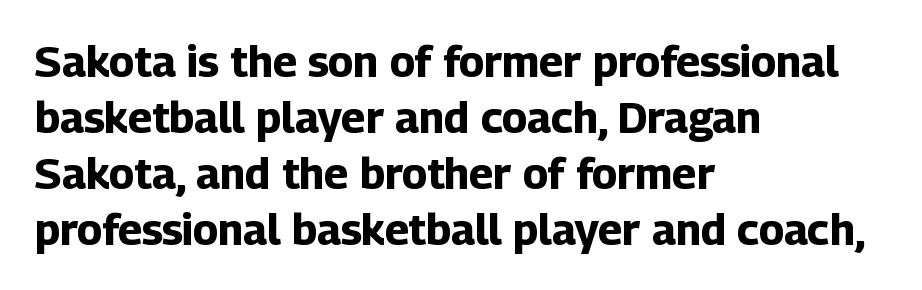
{"serif": "no", "italic": "no", "bold": "yes", "weight": "bold", "width": "normal", "stroke_contrast": "low", "x_height": "medium", "monospaced": "no", "underline": "no", "align": "left", "line_spacing": "normal", "line_spacing_ratio": 1.3, "letter_spacing": "normal", "letter_spacing_em": 0.0, "glyph_px": 43}
